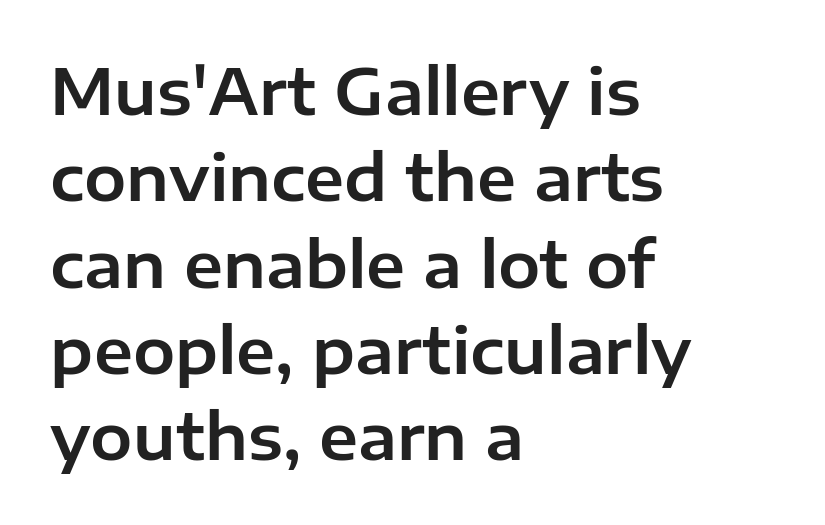
The image shows 63 px sans-serif type, upright; set left-aligned, normal line spacing (1.37x), normal letter spacing, not underlined; low stroke contrast and a medium x-height.
